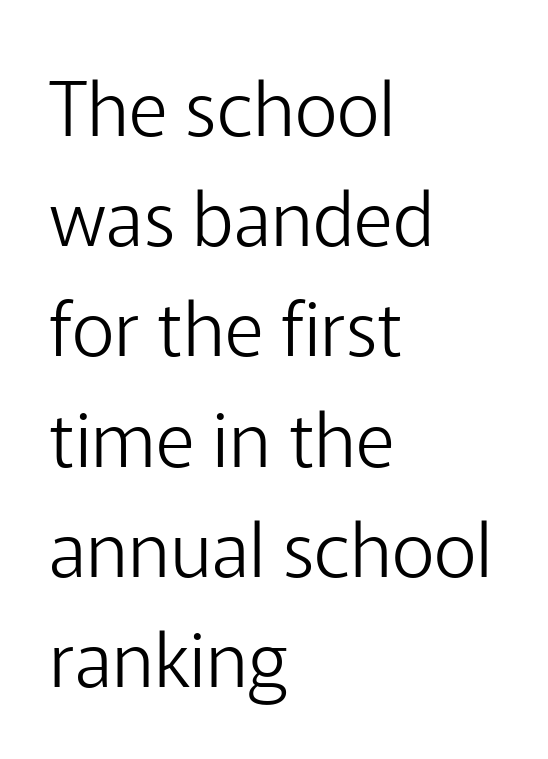
Notice how descenders clear the ascenders below comfortably — that's standard leading. Horizontal alignment here is leftward, the default for most running prose. The horizontal fit of the characters is conventional and even. Nothing sits at the stroke ends, so this counts as sans-serif. The strip under each line holds only bare page. This is roman type, the default non-slanted kind.
